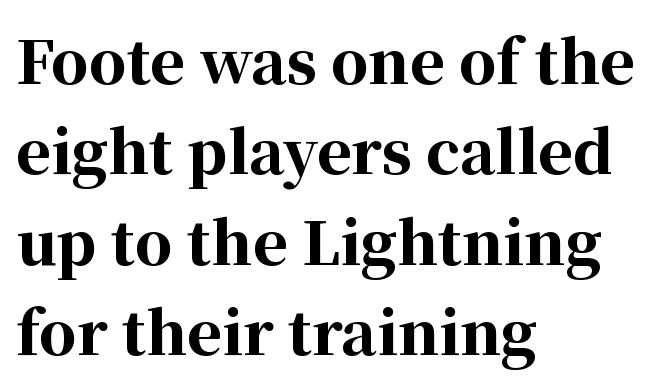
Q: Is the text bold? A: Yes.
Q: Is the text italic (slanted)? A: No, it is upright.
Q: Is the typeface a serif or a sans-serif typeface? A: Serif.
Q: Is the text underlined? A: No.
Q: How is the paragraph aligned? A: Left-aligned.
Q: Is the spacing between letters normal or unusually wide? A: Normal.
Q: Is the spacing between lines tight, normal or loose? A: Normal.
Q: Width (condensed, normal, or wide)? A: Normal.
Q: Stroke contrast? A: High.
Q: x-height? A: Medium.
Q: Monospaced? A: No.
